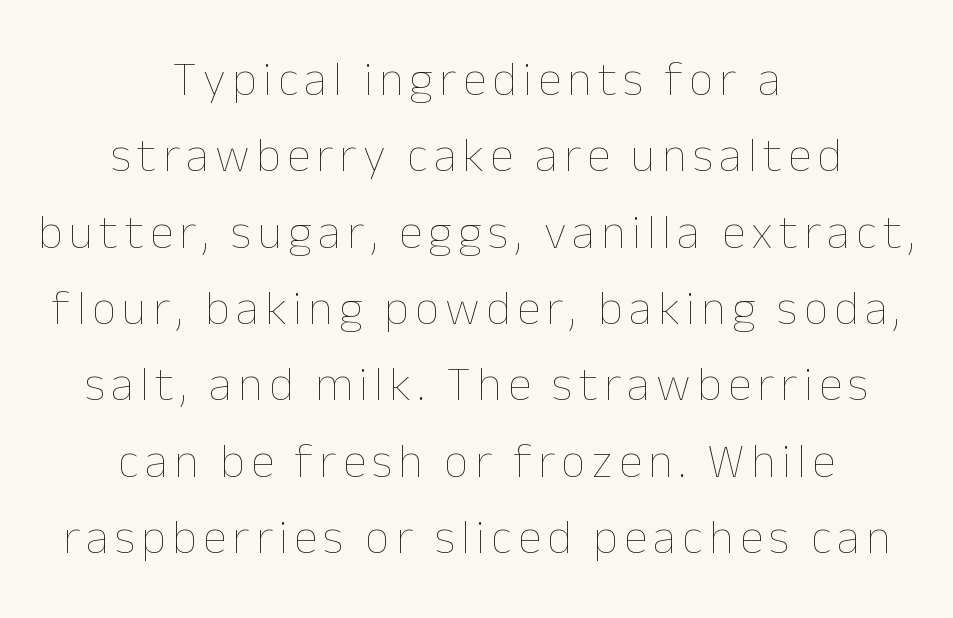
The face used here is proportionally spaced, like ordinary book or web type. The cut favours lightness, reaching ordinary text weight at its darkest. This sample uses an upright cut, with every glyph sitting square on the baseline. Descender tails drop into unmarked territory.
